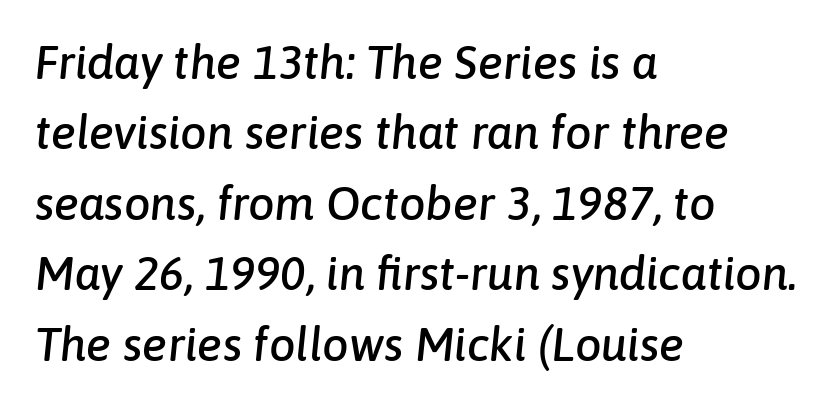
The image shows 47 px text type, italic (leaning right); set left-aligned, normal line spacing (1.5x), normal letter spacing, not underlined; low stroke contrast and a medium x-height.
